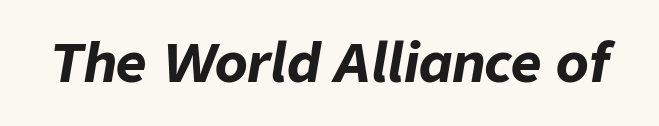
What stands out about the letter spacing? Nothing — it is the standard amount. When letters slant like this, we call the style italic. Glance below the letters and you will spot only blank space. These lines carry a lot of weight — the face is fully bold.
